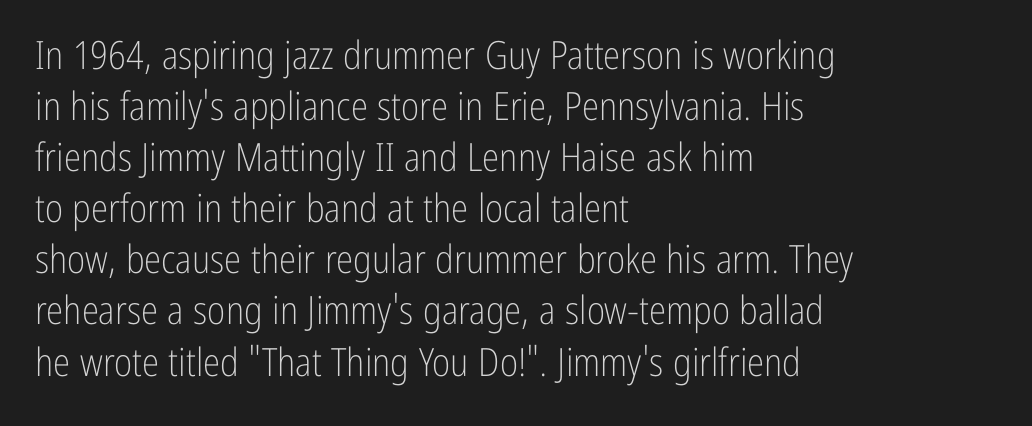
The image shows 39 px light, condensed sans-serif type, upright; set left-aligned, normal line spacing (1.31x), normal letter spacing, not underlined; low stroke contrast and a medium x-height.
